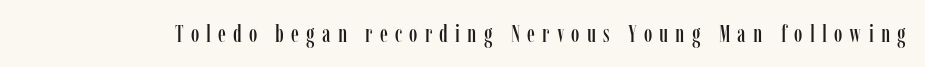
The image shows 24 px text type, upright; set unusually wide letter spacing (+0.3 em), not underlined.
